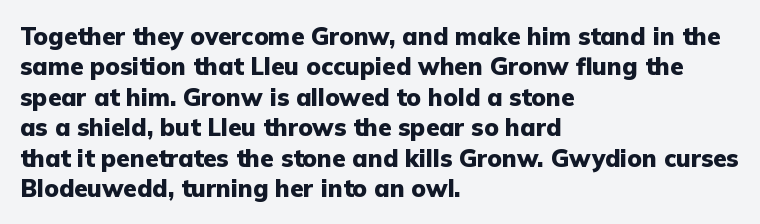
Q: Is the text bold? A: Yes.
Q: Is the text italic (slanted)? A: No, it is upright.
Q: Is the text underlined? A: No.
Q: How is the paragraph aligned? A: Left-aligned.
Q: Is the spacing between letters normal or unusually wide? A: Normal.
Q: Is the spacing between lines tight, normal or loose? A: Normal.
